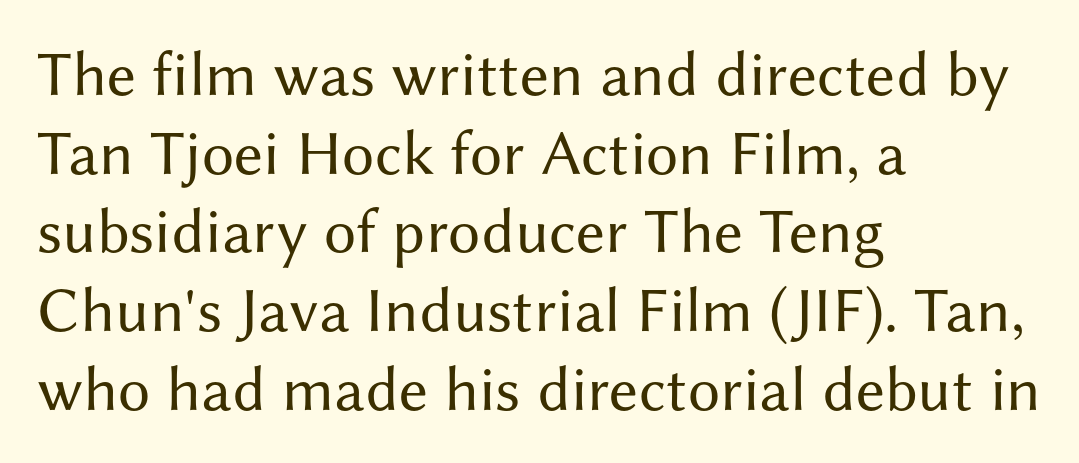
{"serif": "no", "italic": "no", "bold": "no", "weight": "regular", "width": "normal", "stroke_contrast": "medium", "x_height": "medium", "monospaced": "no", "underline": "no", "align": "left", "line_spacing_ratio": 1.23, "letter_spacing": "normal", "letter_spacing_em": 0.0, "glyph_px": 64}
